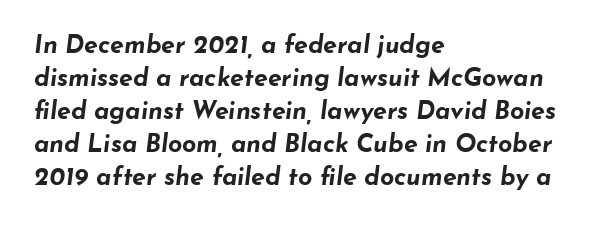
{"italic": "yes", "lean": "right", "slant_degrees": 7, "bold": "yes", "underline": "no", "align": "left", "line_spacing": "normal", "line_spacing_ratio": 1.32, "letter_spacing": "normal", "letter_spacing_em": 0.0, "glyph_px": 25}
